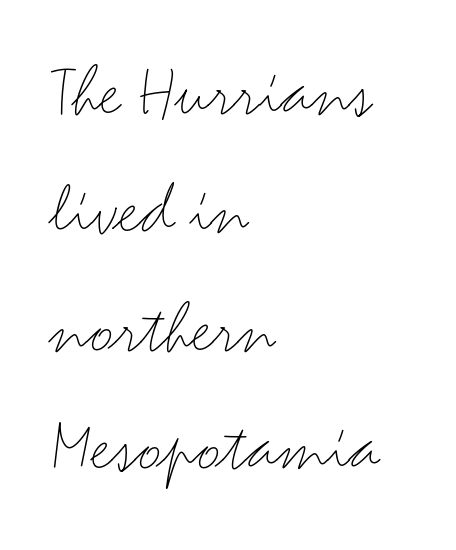
This rendering leaves character spacing at its baseline value. Counters stay open thanks to moderate or lighter strokes. The lines in this sample share a left origin and differ only in where they stop. Serifs: no, the terminals of the letterforms are clean. The letters advance in unequal steps, a hallmark of proportional type.
